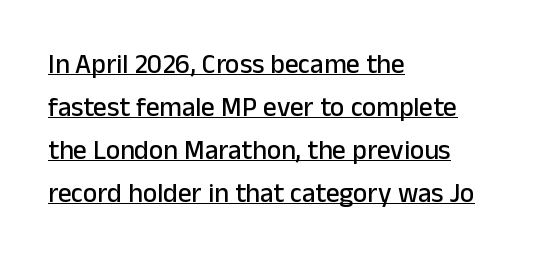
Words appear dense and cohesive because spacing is normal. When letters stand straight like this, we call the style roman or upright. Regular leading. Decoration check: the copy is underlined. Layout note: lines flush left.
